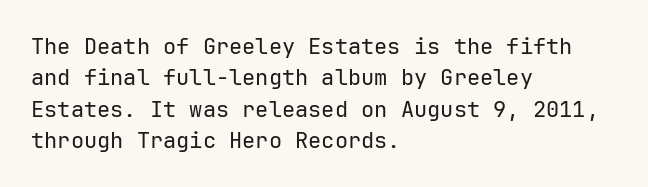
{"italic": "no", "bold": "no", "underline": "no", "align": "left", "line_spacing": "normal", "line_spacing_ratio": 1.43, "letter_spacing": "normal", "letter_spacing_em": 0.0, "glyph_px": 22}
